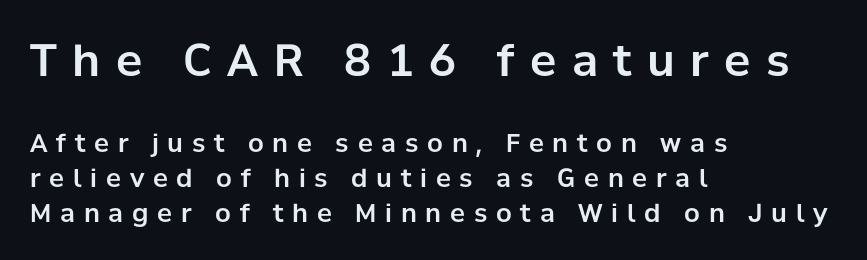
Do the characters align in a grid? No, the font is proportional. What stands out about the letter spacing? Its width — letters are far apart. Does the type have serifs? No, each stem ends abruptly. Between these two stacked blocks, the higher one wins on size.
